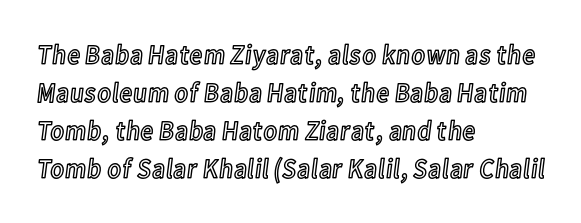
{"width": "condensed", "x_height": "medium", "monospaced": "no", "underline": "no", "align": "left", "line_spacing": "normal", "line_spacing_ratio": 1.36, "letter_spacing": "normal", "letter_spacing_em": 0.0, "glyph_px": 28}
